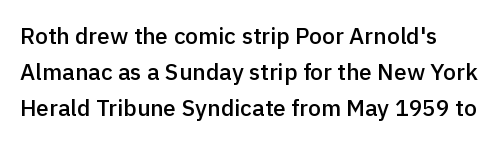
{"italic": "no", "bold": "semi", "underline": "no", "line_spacing": "normal", "line_spacing_ratio": 1.56, "letter_spacing": "normal", "letter_spacing_em": 0.0, "glyph_px": 23}
